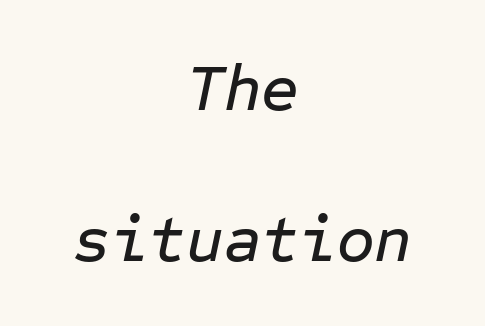
{"italic": "yes", "lean": "right", "slant_degrees": 12, "width": "normal", "stroke_contrast": "low", "x_height": "medium", "monospaced": "yes", "underline": "no", "align": "center", "line_spacing": "loose", "line_spacing_ratio": 2.32, "letter_spacing": "normal", "letter_spacing_em": 0.0, "glyph_px": 65}
